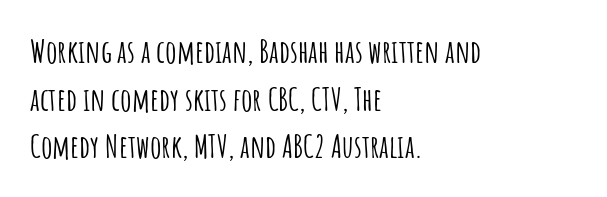
Rows of type keep a routine distance in the vertical direction. Varying glyph widths throughout — classic text-font behaviour. This rendering employs a face without finishing strokes, i.e., a sans-serif. Left-aligned paragraph, ragged on the right. Posture: vertical. The space beneath each line is pristine and unruled.
